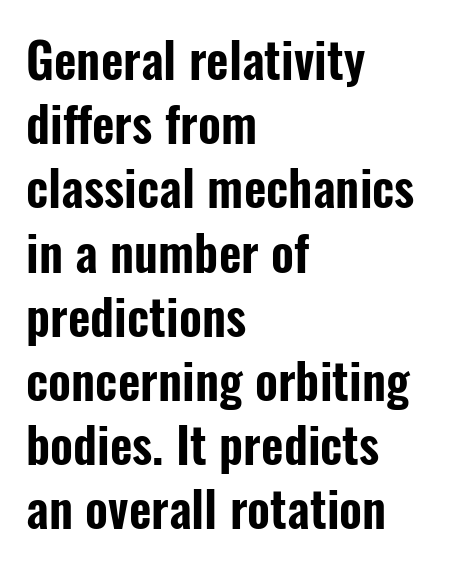
The image shows 49 px condensed sans-serif type, upright; set left-aligned, normal line spacing (1.31x), normal letter spacing, not underlined; low stroke contrast and a medium x-height.
